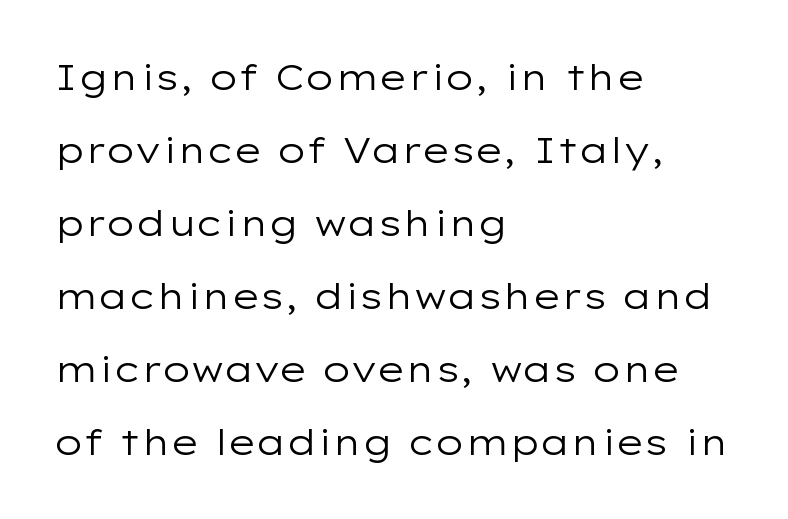
In terms of letterform style, serifs are entirely absent. Vertical stems look standard width or narrower in stroke. One glance says open: line gaps are wider than usual. The glyphs are unaccompanied by any horizontal stroke below them. Do the characters align in a grid? No, the font is proportional. Short note: letters normally spaced.
